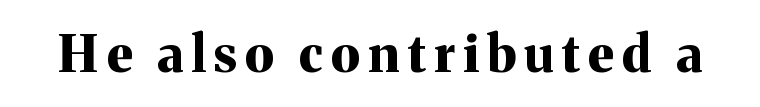
The image shows 51 px bold serif type, upright; set not underlined; medium stroke contrast and a medium x-height.
